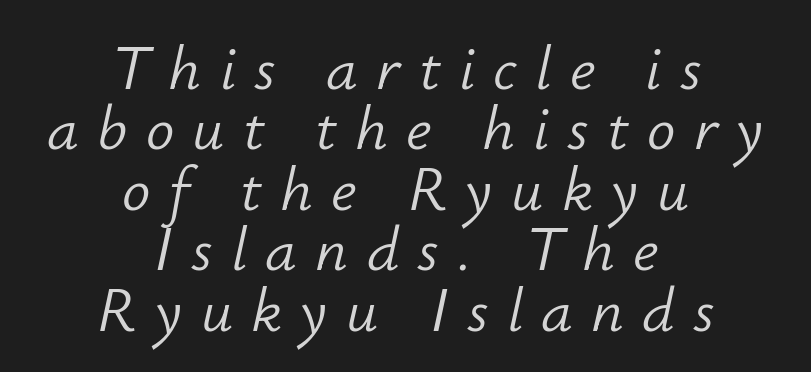
Q: Is the text bold? A: No.
Q: Is the text italic (slanted)? A: Yes, it leans right by about 12 degrees.
Q: Is the text underlined? A: No.
Q: How is the paragraph aligned? A: Centered.
Q: Is the spacing between letters normal or unusually wide? A: Unusually wide.
Q: Is the spacing between lines tight, normal or loose? A: Tight.
Q: Width (condensed, normal, or wide)? A: Normal.
Q: Stroke contrast? A: Low.
Q: x-height? A: Small.
Q: Monospaced? A: No.
